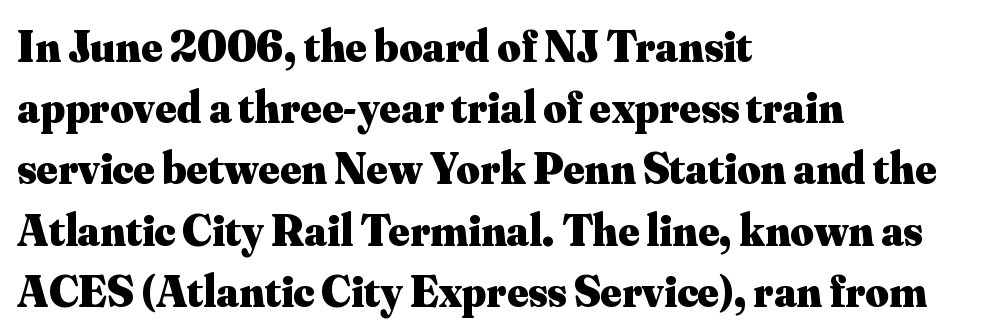
Q: Is the text bold? A: Yes.
Q: Is the text italic (slanted)? A: No, it is upright.
Q: Is the typeface a serif or a sans-serif typeface? A: Serif.
Q: Is the text underlined? A: No.
Q: How is the paragraph aligned? A: Left-aligned.
Q: Is the spacing between letters normal or unusually wide? A: Normal.
Q: Is the spacing between lines tight, normal or loose? A: Normal.
Q: Width (condensed, normal, or wide)? A: Normal.
Q: Stroke contrast? A: Medium.
Q: x-height? A: Small.
Q: Monospaced? A: No.
